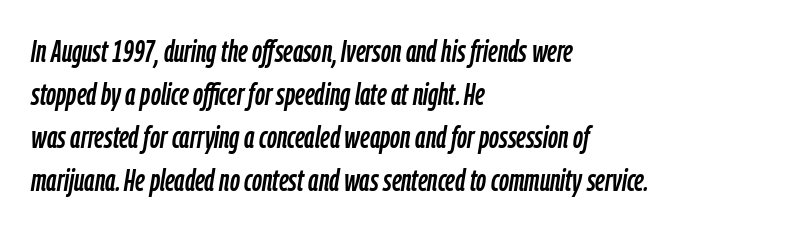
{"italic": "yes", "lean": "right", "slant_degrees": 9, "width": "condensed", "stroke_contrast": "low", "x_height": "medium", "monospaced": "no", "underline": "no", "align": "left", "line_spacing": "normal", "line_spacing_ratio": 1.39, "letter_spacing": "normal", "letter_spacing_em": 0.0, "glyph_px": 31}
